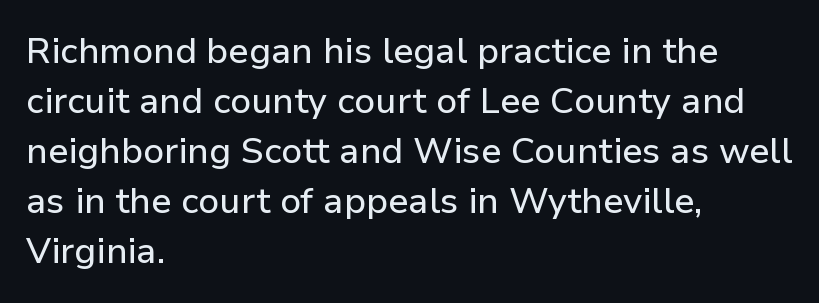
Q: Is the text italic (slanted)? A: No, it is upright.
Q: Is the typeface a serif or a sans-serif typeface? A: Sans-serif.
Q: Is the text underlined? A: No.
Q: How is the paragraph aligned? A: Left-aligned.
Q: Is the spacing between letters normal or unusually wide? A: Normal.
Q: Is the spacing between lines tight, normal or loose? A: Normal.
Q: Width (condensed, normal, or wide)? A: Normal.
Q: Stroke contrast? A: Low.
Q: x-height? A: Medium.
Q: Monospaced? A: No.
